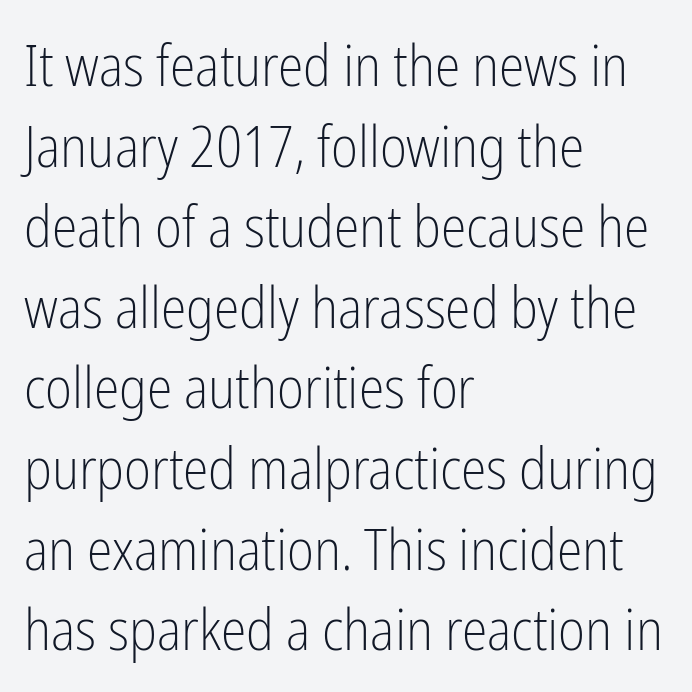
The image shows 58 px light, condensed sans-serif type, upright; set left-aligned, normal line spacing (1.39x), normal letter spacing, not underlined; low stroke contrast and a medium x-height.
